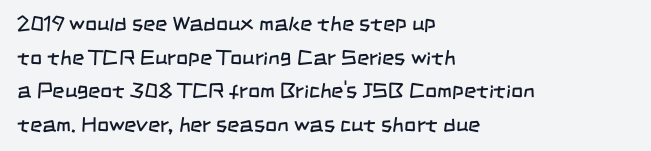
{"bold": "no", "underline": "no", "align": "left", "line_spacing": "normal", "line_spacing_ratio": 1.6, "letter_spacing": "normal", "letter_spacing_em": 0.0, "glyph_px": 21}
